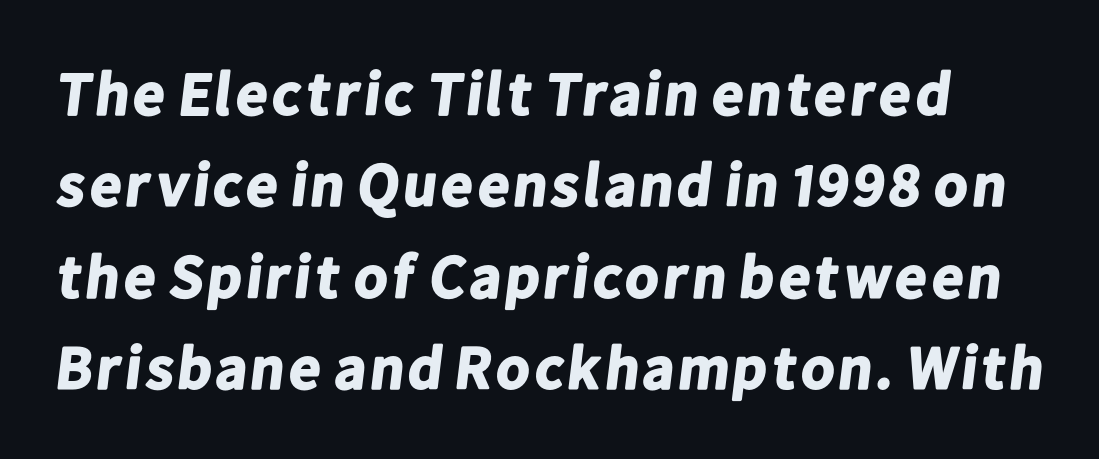
{"serif": "no", "bold": "yes", "weight": "bold", "width": "normal", "stroke_contrast": "low", "x_height": "medium", "monospaced": "no", "underline": "no", "line_spacing": "normal", "line_spacing_ratio": 1.5, "letter_spacing": "normal", "letter_spacing_em": 0.0, "glyph_px": 61}
